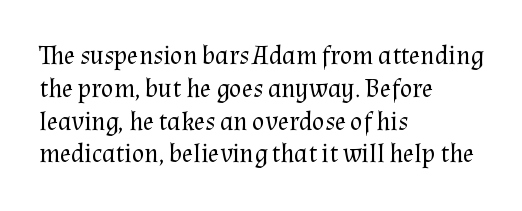
Check the space under the baseline: it is left empty. Posture: upright roman. Is the type heavy? It reads as light-to-regular instead. One-word summary of the alignment: left. The line-height multiplier appears to be the usual default.
